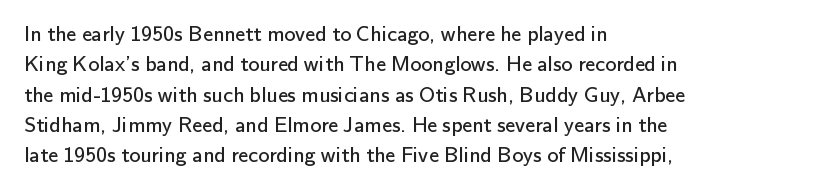
A quiet, ordinary-to-light weight characterises the typeface. The text block is weighted toward the left margin, trailing off unevenly rightward. This rendering leaves character spacing at its baseline value. Characters remain perfectly vertical along every line. The strip under each line holds only bare page.
